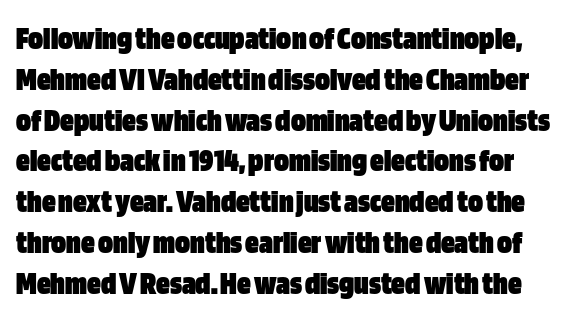
No extra tracking has been applied to these lines. These lines are composed in type without serifs. Notice how thick the strokes are: this is what a full bold looks like. Rendered with straight, roman letterforms.
